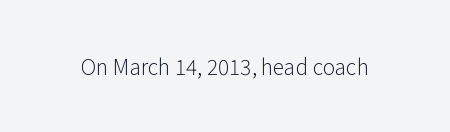
Q: Is the text bold? A: No.
Q: Is the text italic (slanted)? A: No, it is upright.
Q: Is the text underlined? A: No.
Q: Is the spacing between letters normal or unusually wide? A: Normal.
